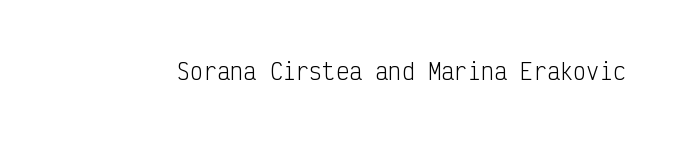
The image shows 22 px text type, upright; set normal letter spacing, not underlined.
